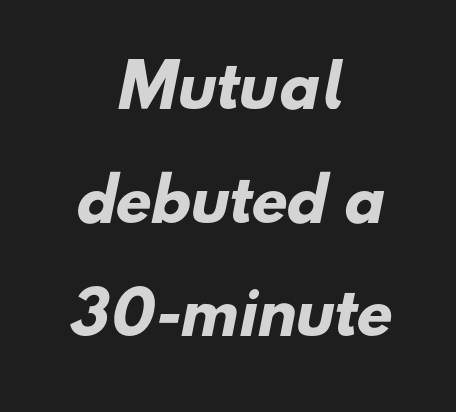
The image shows 58 px heavy sans-serif type; set centered, loose line spacing (1.96x), normal letter spacing, not underlined; low stroke contrast and a small x-height.
